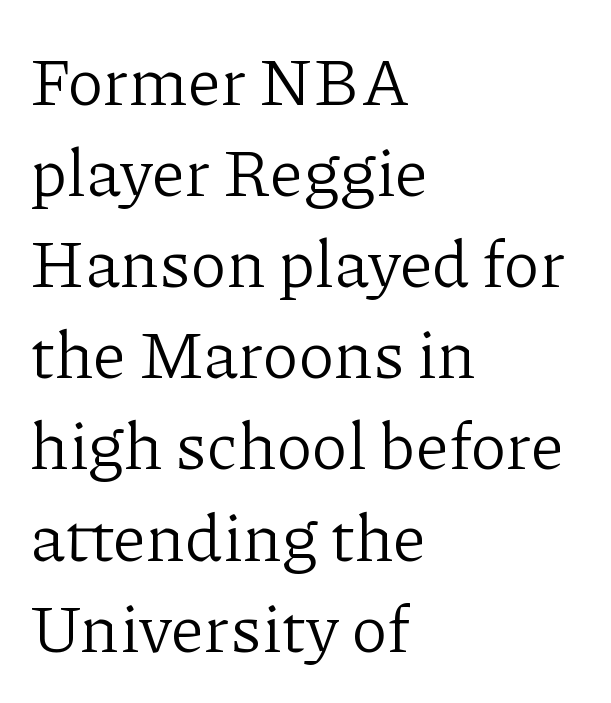
{"serif": "yes", "italic": "no", "bold": "no", "weight": "light", "width": "normal", "stroke_contrast": "low", "x_height": "medium", "monospaced": "no", "underline": "no", "align": "left", "line_spacing": "normal", "line_spacing_ratio": 1.36, "letter_spacing": "normal", "letter_spacing_em": 0.0, "glyph_px": 67}
